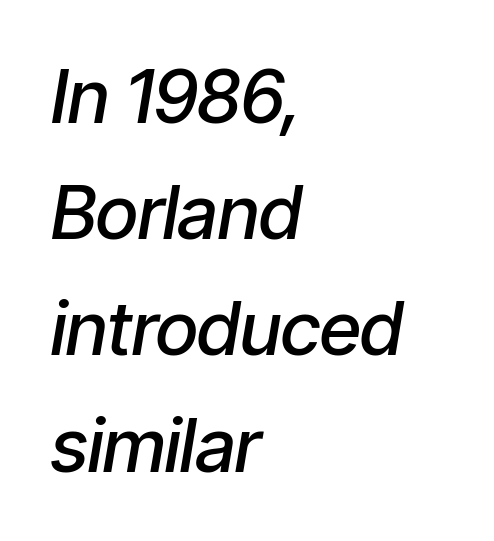
The image shows 74 px semibold, condensed type, italic (leaning right); set left-aligned, normal line spacing (1.57x), normal letter spacing, not underlined; low stroke contrast and a medium x-height.
